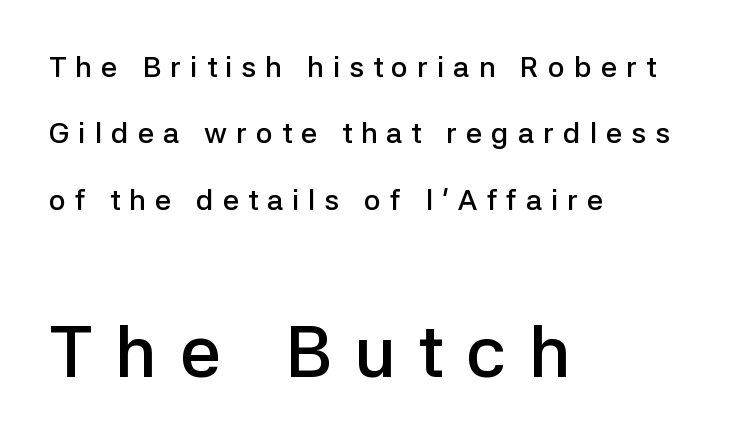
Line beginnings align vertically; line endings do not. Check the space under the baseline: it is left empty. Rendered with straight, roman letterforms. If you measured baseline to baseline, you'd find a long distance.
